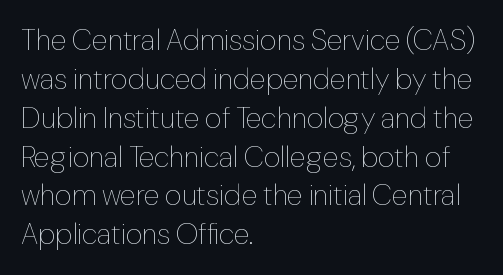
Q: Is the text bold? A: No.
Q: Is the text italic (slanted)? A: No, it is upright.
Q: Is the text underlined? A: No.
Q: How is the paragraph aligned? A: Left-aligned.
Q: Is the spacing between letters normal or unusually wide? A: Normal.
Q: Is the spacing between lines tight, normal or loose? A: Normal.
Q: Width (condensed, normal, or wide)? A: Normal.
Q: Stroke contrast? A: Low.
Q: x-height? A: Medium.
Q: Monospaced? A: No.
